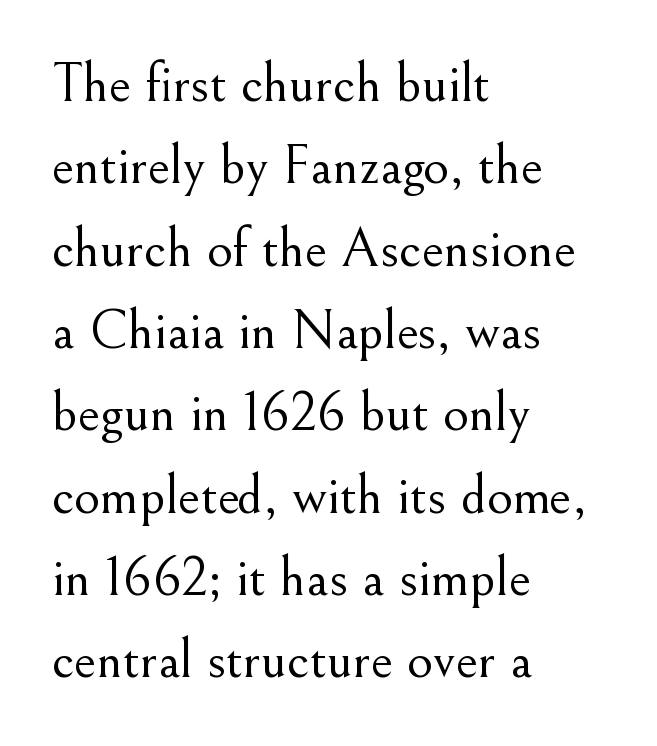
Q: Is the text bold? A: No.
Q: Is the text italic (slanted)? A: No, it is upright.
Q: Is the typeface a serif or a sans-serif typeface? A: Serif.
Q: Is the text underlined? A: No.
Q: How is the paragraph aligned? A: Left-aligned.
Q: Is the spacing between letters normal or unusually wide? A: Normal.
Q: Is the spacing between lines tight, normal or loose? A: Normal.
Q: Width (condensed, normal, or wide)? A: Normal.
Q: Stroke contrast? A: Medium.
Q: x-height? A: Small.
Q: Monospaced? A: No.
